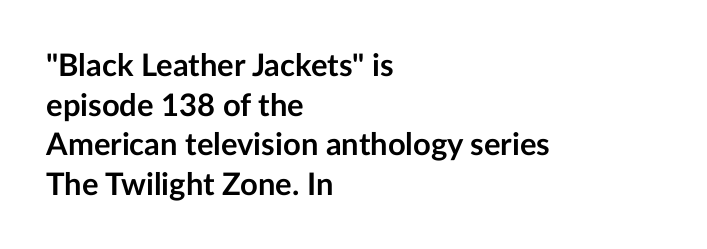
This rendering uses left alignment, leaving the right contour irregular. Here the glyphs are tracked normally, forming tight word shapes. Regarding leading, the lines here are spaced in the standard way. In terms of weight, the rendering is a true, heavy bold. Do the letters lean? They stand straight. Proportional: the letters do not fall into vertical columns.
